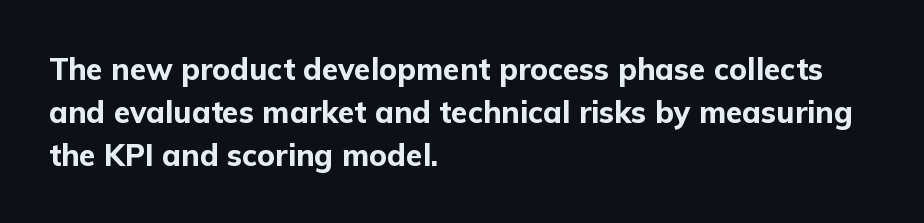
{"serif": "no", "italic": "no", "bold": "yes", "weight": "bold", "width": "normal", "stroke_contrast": "low", "x_height": "medium", "monospaced": "no", "underline": "no", "align": "left", "line_spacing": "normal", "line_spacing_ratio": 1.43, "letter_spacing": "normal", "letter_spacing_em": 0.0, "glyph_px": 30}
